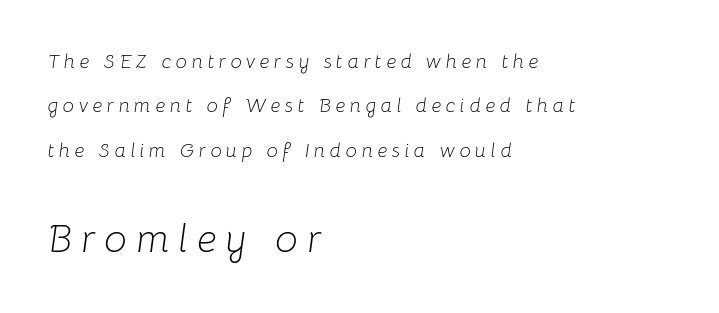
The rendering uses natural spacing where letterforms have individual widths. Weight: not bold — regular or lighter. Layout note: lines flush left. Someone cranked the tracking dial way up on this one. Check the space under the baseline: it is left empty.
